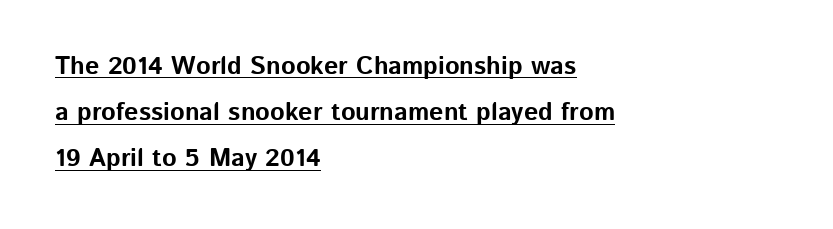
{"italic": "no", "bold": "yes", "underline": "yes", "align": "left", "line_spacing_ratio": 1.85, "letter_spacing": "normal", "letter_spacing_em": 0.0, "glyph_px": 25}
